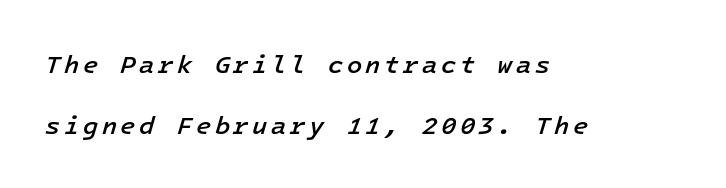
Q: Is the text bold? A: Semi-bold.
Q: Is the text italic (slanted)? A: Yes, it leans right by about 16 degrees.
Q: Is the text underlined? A: No.
Q: How is the paragraph aligned? A: Left-aligned.
Q: Is the spacing between lines tight, normal or loose? A: Loose.
